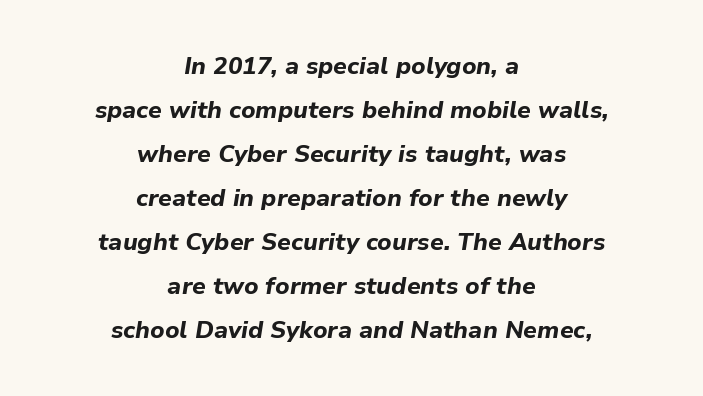
Reading down the block, each line starts at a different indent, mirrored at its end. Bare-footed words on every line. It's the slanting kind of type. These lines keep a tight, regular rhythm from letter to letter. A full-strength bold gives these letters their thick strokes.
